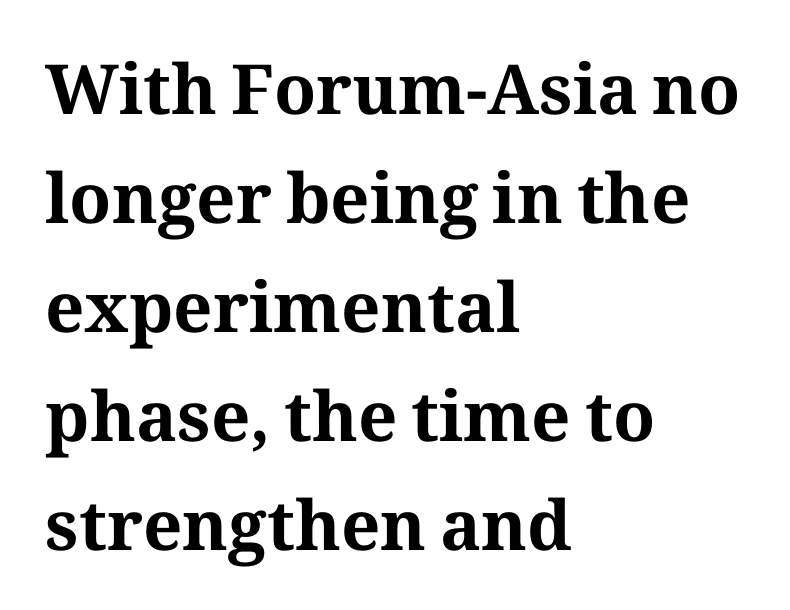
Q: Is the text bold? A: Yes.
Q: Is the text italic (slanted)? A: No, it is upright.
Q: Is the typeface a serif or a sans-serif typeface? A: Serif.
Q: Is the text underlined? A: No.
Q: How is the paragraph aligned? A: Left-aligned.
Q: Is the spacing between letters normal or unusually wide? A: Normal.
Q: Is the spacing between lines tight, normal or loose? A: Normal.
Q: Width (condensed, normal, or wide)? A: Normal.
Q: Stroke contrast? A: Medium.
Q: x-height? A: Medium.
Q: Monospaced? A: No.
